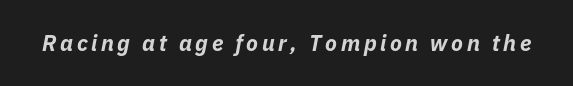
{"italic": "yes", "lean": "right", "slant_degrees": 11, "bold": "yes", "underline": "no", "glyph_px": 22}
